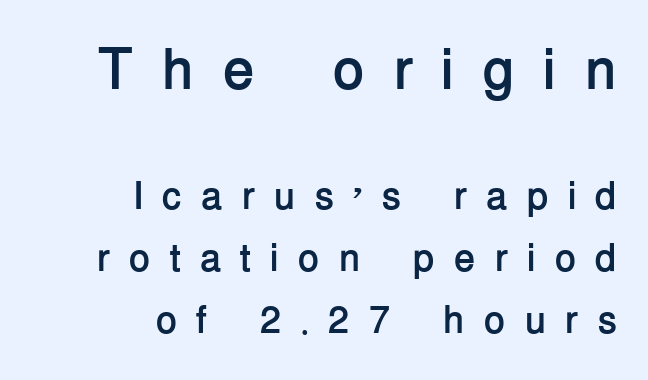
Q: Is the text bold? A: Yes.
Q: Is the text italic (slanted)? A: No, it is upright.
Q: Is the typeface a serif or a sans-serif typeface? A: Sans-serif.
Q: Is the text underlined? A: No.
Q: How is the paragraph aligned? A: Right-aligned.
Q: Is the spacing between letters normal or unusually wide? A: Unusually wide.
Q: Is the spacing between lines tight, normal or loose? A: Normal.
Q: Which block of text is set in a larger size, the first (top) or the second (bottom)? A: The first (top) one.
Q: Width (condensed, normal, or wide)? A: Normal.
Q: Stroke contrast? A: Low.
Q: x-height? A: Medium.
Q: Monospaced? A: No.
